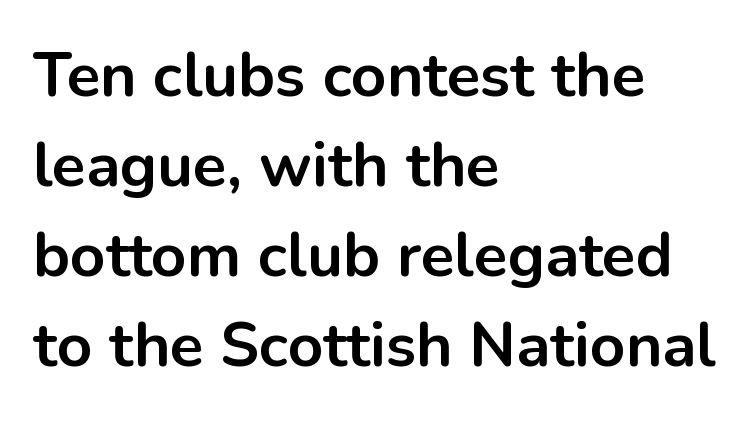
Q: Is the text bold? A: Yes.
Q: Is the text italic (slanted)? A: No, it is upright.
Q: Is the typeface a serif or a sans-serif typeface? A: Sans-serif.
Q: Is the text underlined? A: No.
Q: How is the paragraph aligned? A: Left-aligned.
Q: Is the spacing between letters normal or unusually wide? A: Normal.
Q: Is the spacing between lines tight, normal or loose? A: Normal.
Q: Width (condensed, normal, or wide)? A: Normal.
Q: Stroke contrast? A: Low.
Q: x-height? A: Medium.
Q: Monospaced? A: No.
